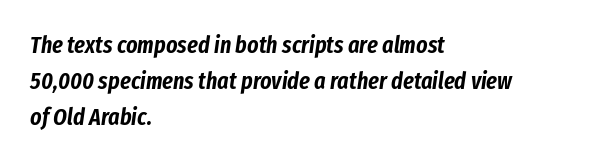
The image shows 24 px text type, italic (leaning right); set left-aligned, normal line spacing (1.5x), normal letter spacing, not underlined.
